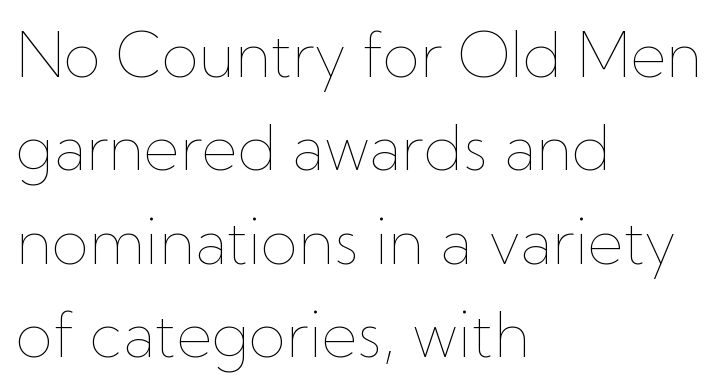
The image shows 61 px thin type, upright; set left-aligned, normal line spacing (1.53x), normal letter spacing, not underlined; low stroke contrast and a medium x-height.
